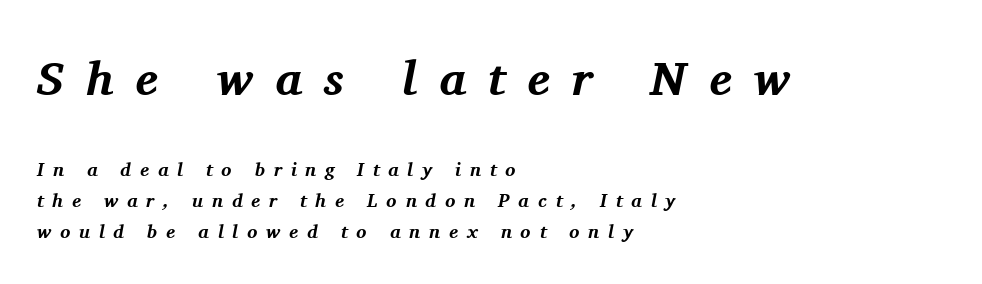
{"serif": "yes", "italic": "yes", "lean": "right", "slant_degrees": 11, "bold": "yes", "weight": "bold", "width": "normal", "stroke_contrast": "medium", "x_height": "medium", "monospaced": "no", "underline": "no", "align": "left", "line_spacing": "normal", "line_spacing_ratio": 1.62, "letter_spacing": "wide", "letter_spacing_em": 0.46, "larger_block": "first", "size_ratio": 2.53, "glyph_px": 48}
